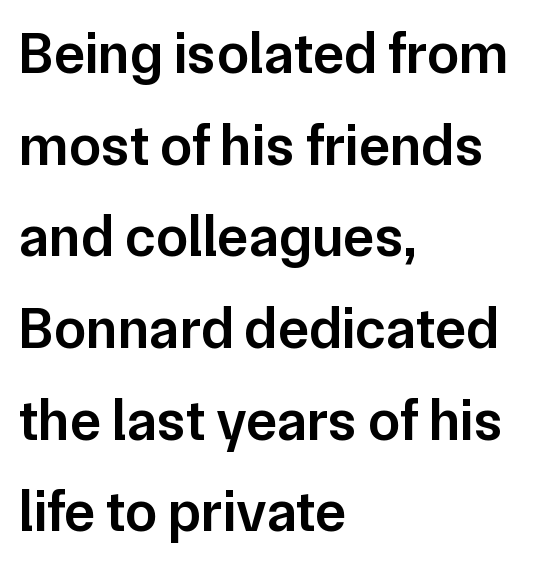
The image shows 58 px semibold sans-serif type, upright; set left-aligned, normal line spacing (1.58x), normal letter spacing, not underlined; low stroke contrast and a medium x-height.
